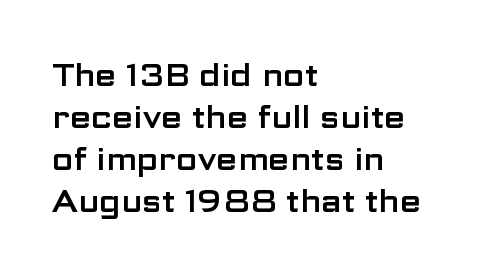
This is the regular roman posture of the typeface. The vertical gap from one line to the next is medium. Glance below the letters and you will spot only blank space. The gaps between neighbouring characters are ordinary and unremarkable.
